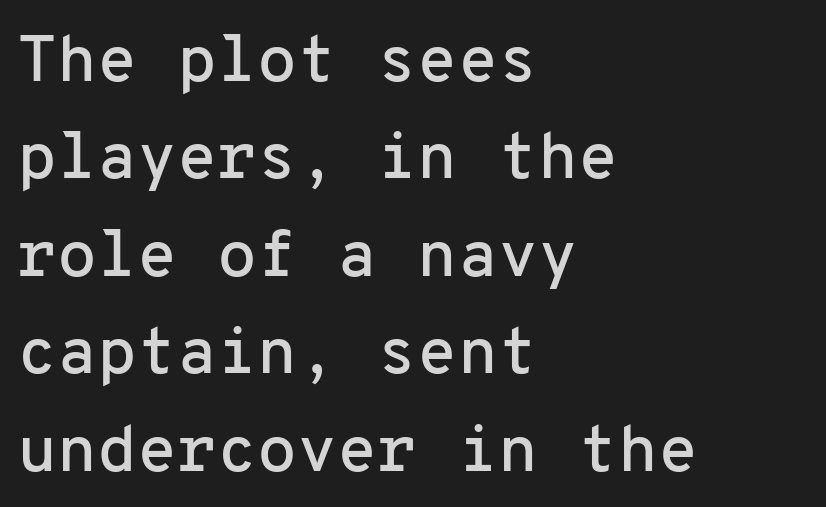
The image shows 65 px sans-serif type, upright, monospaced; set left-aligned, normal line spacing (1.5x), normal letter spacing, not underlined; low stroke contrast and a medium x-height.
